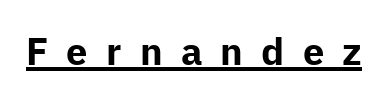
The image shows 38 px bold sans-serif type, upright; set unusually wide letter spacing (+0.48 em), underlined; low stroke contrast and a medium x-height.
